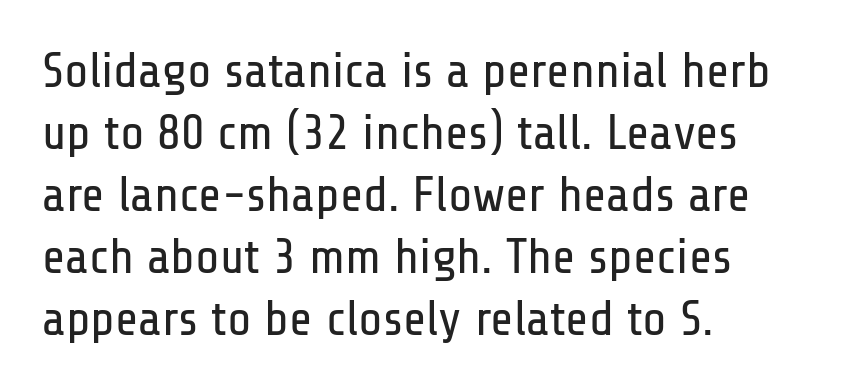
{"serif": "no", "italic": "no", "bold": "no", "weight": "regular", "width": "condensed", "stroke_contrast": "low", "x_height": "medium", "monospaced": "no", "underline": "no", "align": "left", "line_spacing_ratio": 1.24, "letter_spacing": "normal", "letter_spacing_em": 0.0, "glyph_px": 50}
